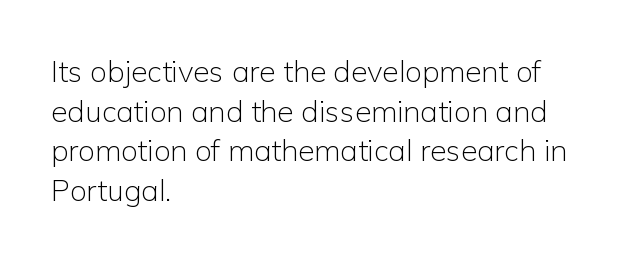
{"serif": "no", "italic": "no", "bold": "no", "weight": "light", "width": "normal", "stroke_contrast": "low", "x_height": "medium", "monospaced": "no", "underline": "no", "align": "left", "line_spacing": "normal", "line_spacing_ratio": 1.32, "letter_spacing": "normal", "letter_spacing_em": 0.0, "glyph_px": 30}
